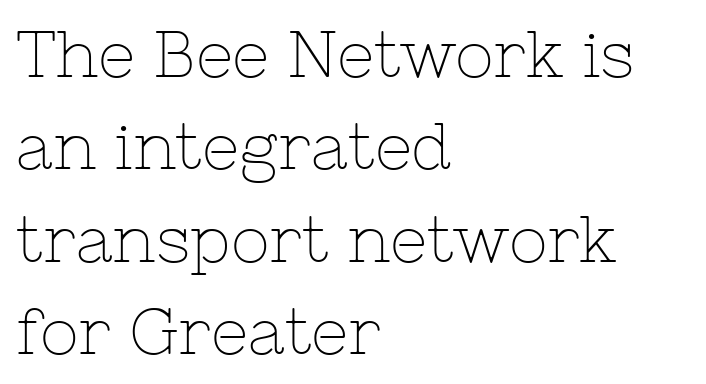
The image shows 65 px thin serif type, upright; set left-aligned, normal line spacing (1.42x), normal letter spacing, not underlined; low stroke contrast and a medium x-height.
